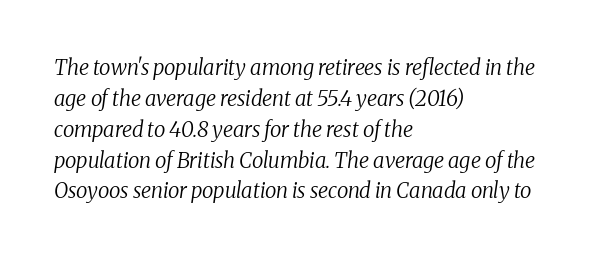
{"italic": "yes", "lean": "right", "slant_degrees": 8, "bold": "no", "underline": "no", "align": "left", "line_spacing": "normal", "line_spacing_ratio": 1.47, "letter_spacing": "normal", "letter_spacing_em": 0.0, "glyph_px": 21}
